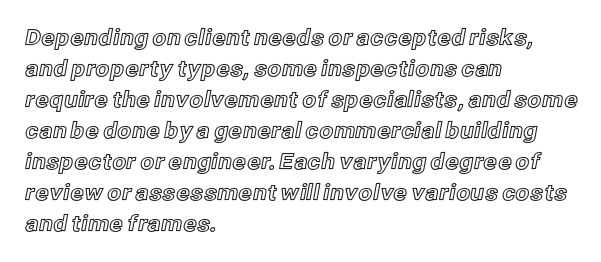
The text block is weighted toward the left margin, trailing off unevenly rightward. Each row of text sits above clean, open space. Leading matches the norm, producing a regular column. Nobody touched the tracking dial on this one.
